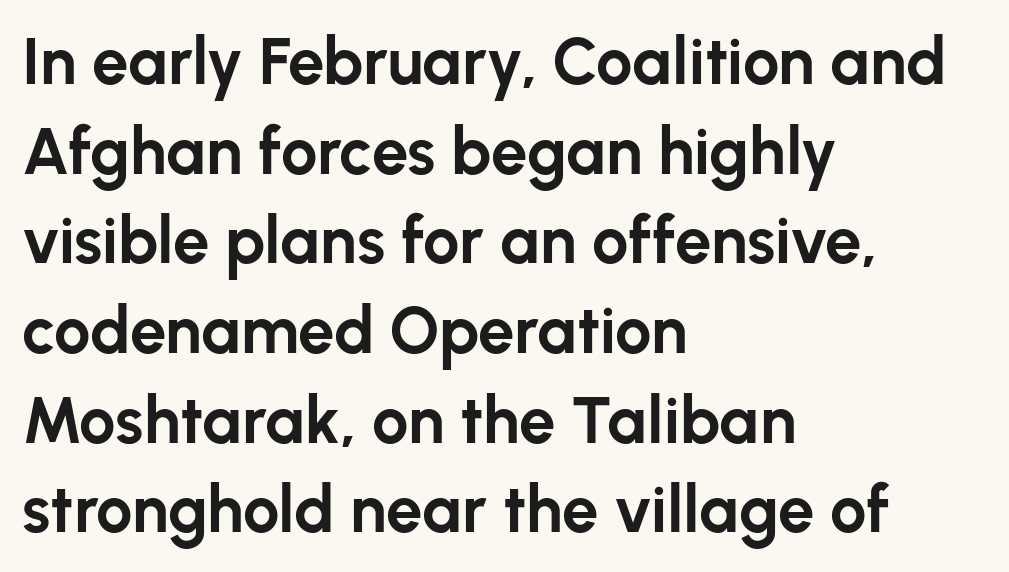
The image shows 65 px bold sans-serif type, upright; set left-aligned, normal line spacing (1.38x), normal letter spacing, not underlined; low stroke contrast and a medium x-height.
